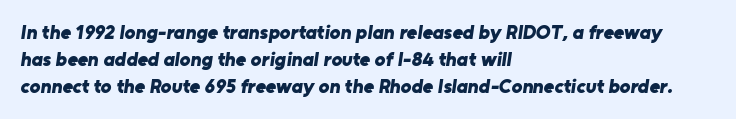
Q: Is the text bold? A: Yes.
Q: Is the text underlined? A: No.
Q: How is the paragraph aligned? A: Left-aligned.
Q: Is the spacing between letters normal or unusually wide? A: Normal.
Q: Is the spacing between lines tight, normal or loose? A: Normal.
